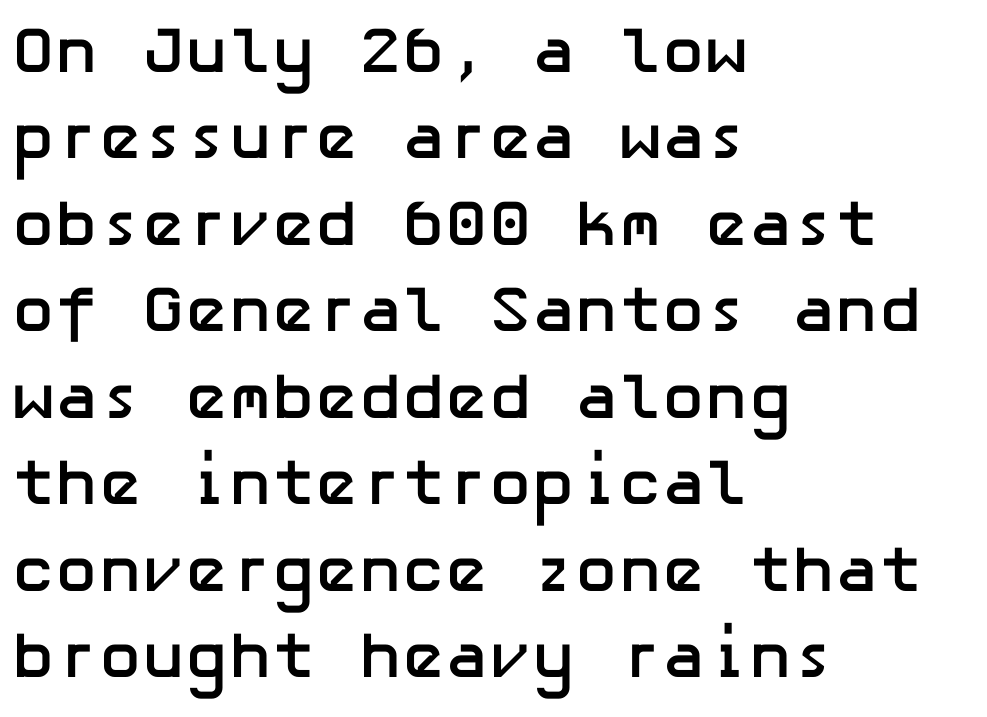
{"serif": "no", "italic": "no", "bold": "yes", "weight": "semibold", "width": "normal", "stroke_contrast": "low", "x_height": "medium", "underline": "no", "align": "left", "line_spacing": "normal", "line_spacing_ratio": 1.33, "letter_spacing": "normal", "letter_spacing_em": 0.0, "glyph_px": 65}
